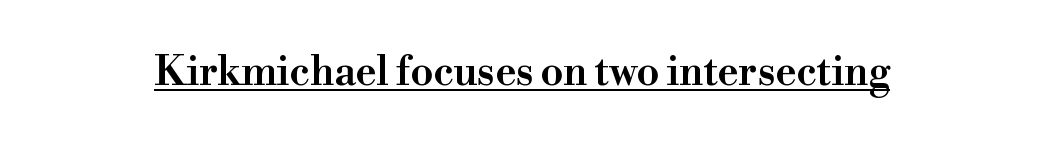
Standard letterfit; no display-style spreading of the glyphs. Proportional: the letters do not fall into vertical columns. The rendering shows small feet on the letterforms — a serif design. Upright lettering throughout.
